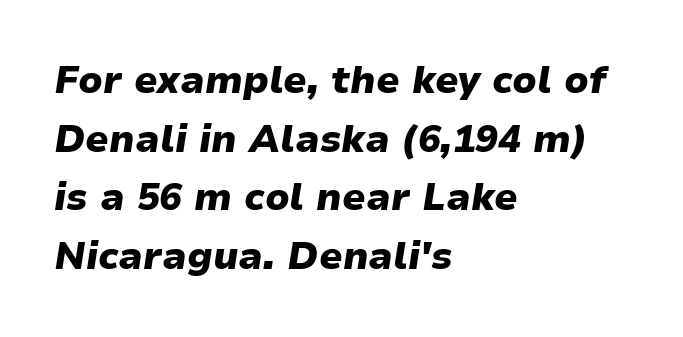
Q: Is the text bold? A: Yes.
Q: Is the text italic (slanted)? A: Yes, it leans right by about 9 degrees.
Q: Is the text underlined? A: No.
Q: How is the paragraph aligned? A: Left-aligned.
Q: Is the spacing between letters normal or unusually wide? A: Normal.
Q: Is the spacing between lines tight, normal or loose? A: Normal.
Q: Width (condensed, normal, or wide)? A: Normal.
Q: Stroke contrast? A: Low.
Q: x-height? A: Medium.
Q: Monospaced? A: No.
